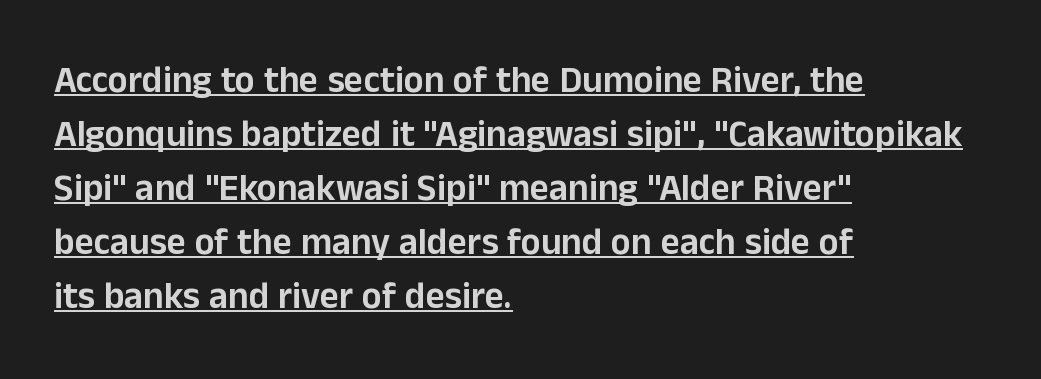
The image shows 37 px sans-serif type, upright; set left-aligned, normal line spacing (1.46x), normal letter spacing, underlined; low stroke contrast and a medium x-height.
